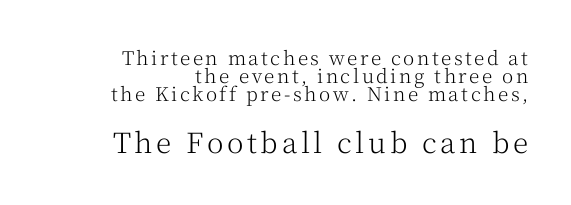
Cramped leading. A clean baseline with only descenders dipping below it. Horizontally, the lines are justified to the trailing edge only. These two chunks differ in scale, with the bottom chunk taking the larger measure.
